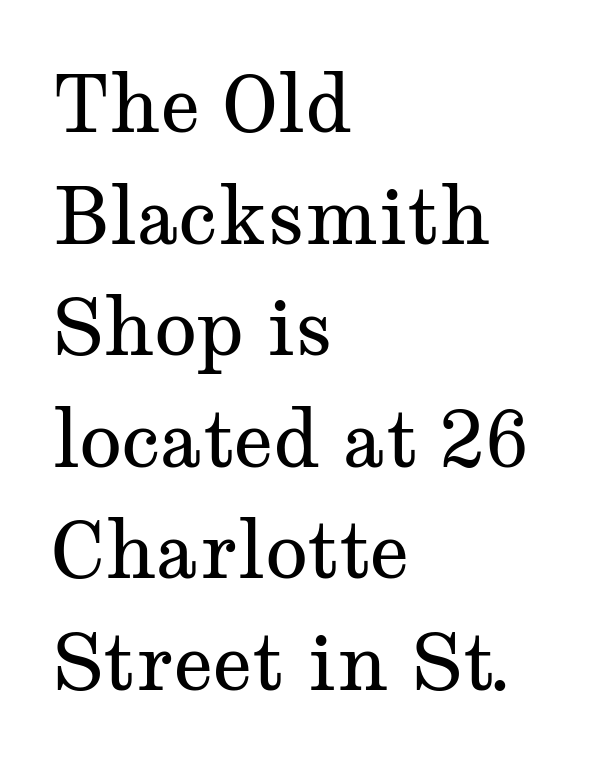
Q: Is the text bold? A: No.
Q: Is the text italic (slanted)? A: No, it is upright.
Q: Is the typeface a serif or a sans-serif typeface? A: Serif.
Q: Is the text underlined? A: No.
Q: How is the paragraph aligned? A: Left-aligned.
Q: Is the spacing between letters normal or unusually wide? A: Normal.
Q: Is the spacing between lines tight, normal or loose? A: Normal.
Q: Width (condensed, normal, or wide)? A: Wide.
Q: Stroke contrast? A: Medium.
Q: x-height? A: Medium.
Q: Monospaced? A: No.
